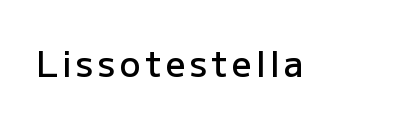
{"serif": "no", "italic": "no", "bold": "semi", "weight": "semibold", "width": "normal", "stroke_contrast": "low", "x_height": "medium", "monospaced": "no", "underline": "no", "glyph_px": 35}
